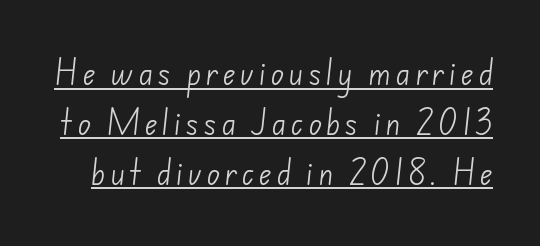
No chunkiness to these letters — they're not bold. This sample has the flowing, uneven cadence of proportional lettering. The passage shown is typeset with a sans-serif family. Honestly, the underline is the first thing you notice here.
